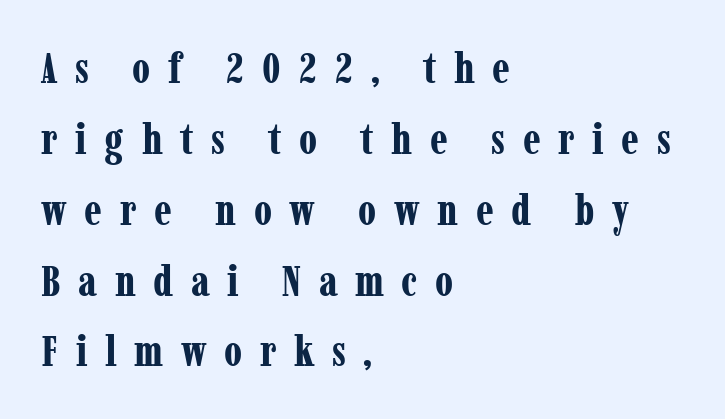
The letters advance in unequal steps, a hallmark of proportional type. Letters rest on an invisible, unmarked baseline. Casual observation: everything's shoved over to the left. The font is running at its bold setting. When letters stand straight like this, we call the style roman or upright.
